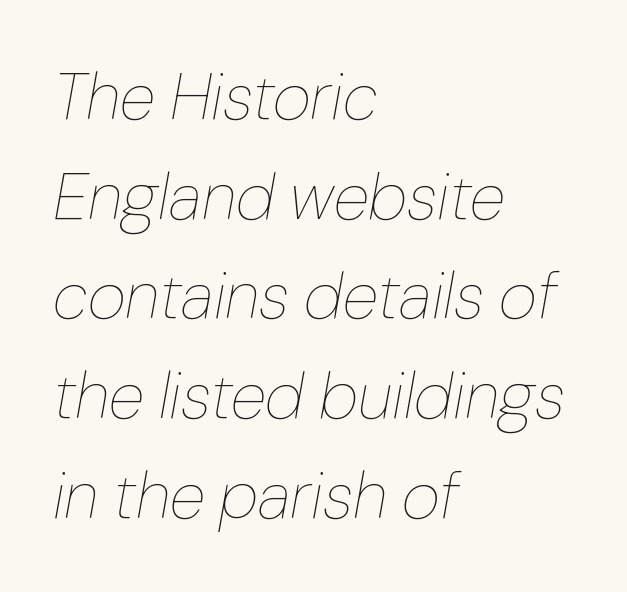
{"italic": "yes", "lean": "right", "slant_degrees": 10, "bold": "no", "weight": "thin", "width": "normal", "stroke_contrast": "low", "x_height": "medium", "monospaced": "no", "underline": "no", "align": "left", "line_spacing": "normal", "line_spacing_ratio": 1.51, "letter_spacing": "normal", "letter_spacing_em": 0.0, "glyph_px": 66}
